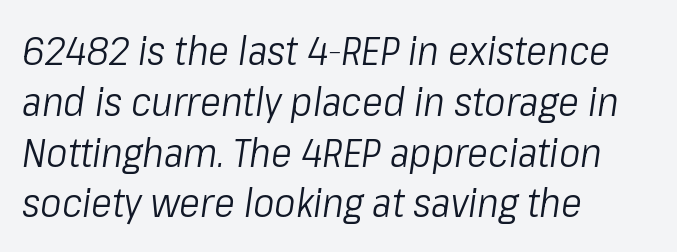
The line-height multiplier appears to be the usual default. All the whitespace from short lines collects on the right. The typesetting does not lean heavy: it is not bold. Descender tails drop into unmarked territory. The lettering tilts uniformly, giving the passage an italic look. Nothing unusual about the tracking: characters are spaced as the font intends.
